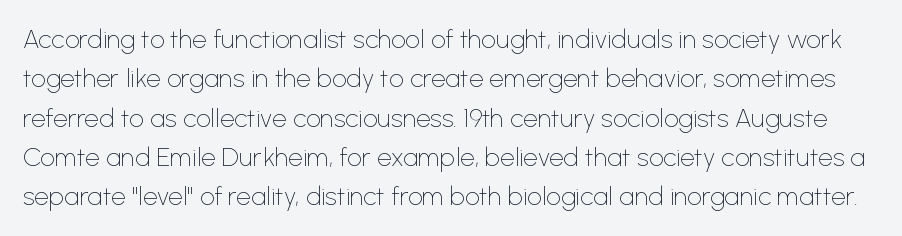
{"italic": "no", "bold": "no", "underline": "no", "line_spacing": "normal", "line_spacing_ratio": 1.51, "letter_spacing": "normal", "letter_spacing_em": 0.0, "glyph_px": 26}
